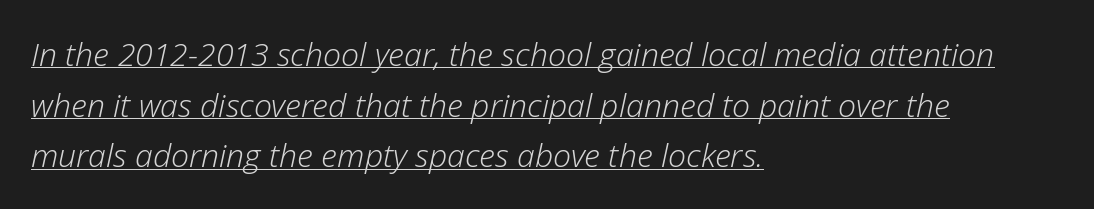
There is no visible air inserted between adjacent glyphs. Typeset ragged right — the left edge is the straight one. These lines were composed using italics. The specimen includes a rule beneath the text block's lines.
